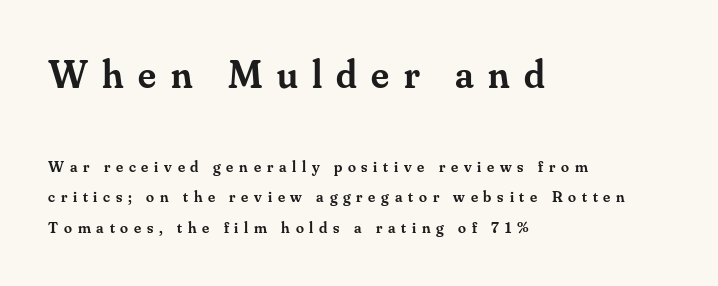
{"serif": "yes", "italic": "no", "bold": "semi", "weight": "semibold", "width": "normal", "stroke_contrast": "medium", "x_height": "small", "monospaced": "no", "underline": "no", "align": "left", "line_spacing": "loose", "line_spacing_ratio": 1.9, "letter_spacing": "wide", "letter_spacing_em": 0.36, "larger_block": "first", "size_ratio": 2.5, "glyph_px": 40}
